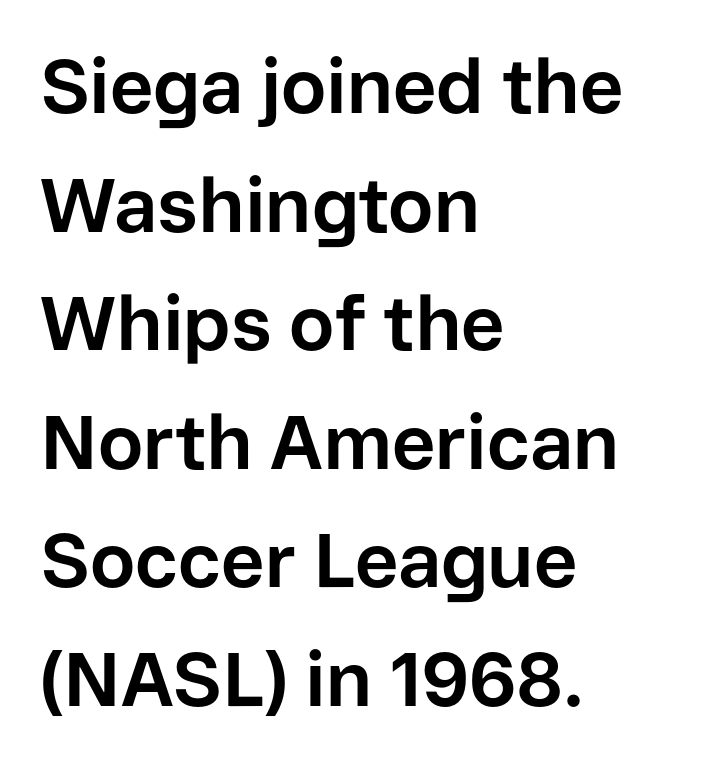
{"serif": "no", "italic": "no", "bold": "yes", "weight": "bold", "width": "normal", "stroke_contrast": "low", "x_height": "medium", "monospaced": "no", "underline": "no", "align": "left", "line_spacing": "normal", "line_spacing_ratio": 1.56, "letter_spacing": "normal", "letter_spacing_em": 0.0, "glyph_px": 76}
